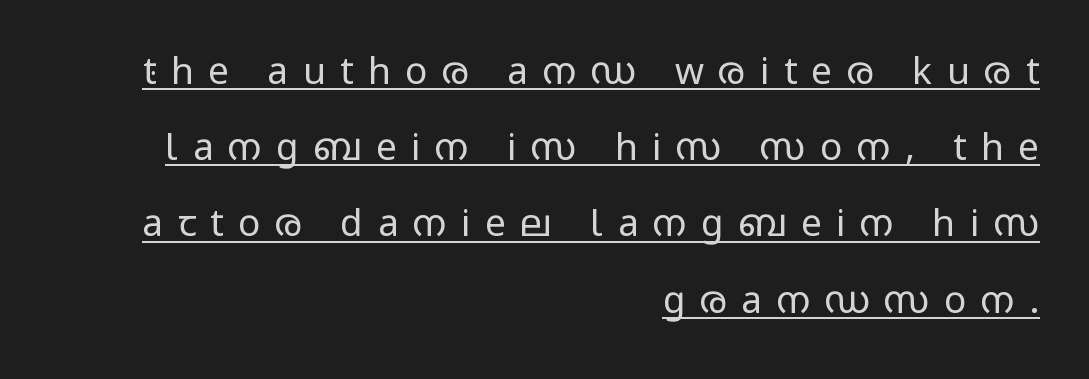
Q: Is the text bold? A: No.
Q: Is the text italic (slanted)? A: No, it is upright.
Q: Is the typeface a serif or a sans-serif typeface? A: Sans-serif.
Q: Is the text underlined? A: Yes.
Q: How is the paragraph aligned? A: Right-aligned.
Q: Is the spacing between letters normal or unusually wide? A: Unusually wide.
Q: Is the spacing between lines tight, normal or loose? A: Loose.
Q: Width (condensed, normal, or wide)? A: Wide.
Q: Stroke contrast? A: Low.
Q: x-height? A: Medium.
Q: Monospaced? A: No.
